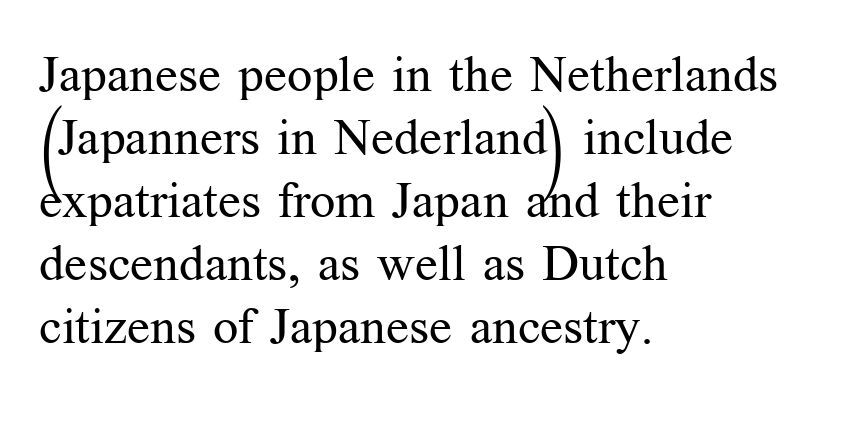
Spacing verdict: proportional, widths tailored to each character. Descenders hang freely into open space. Line beginnings align vertically; line endings do not. The type sits square on the baseline with zero lean.
